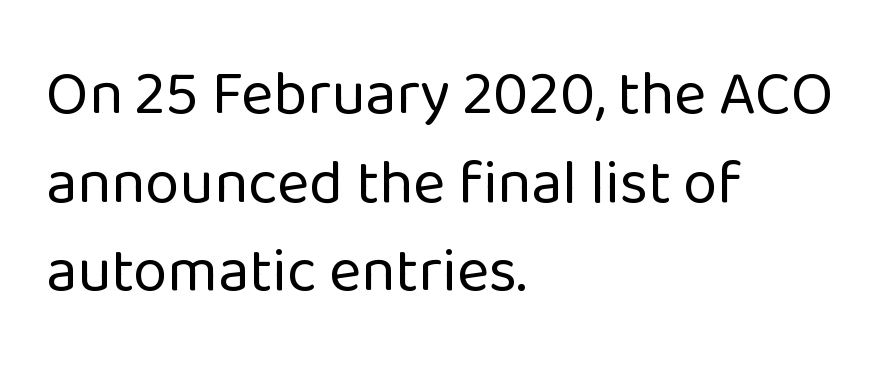
The block of text has a typical density, with ordinary space between rows. This rendering features lettering with no underline. Unlike a traditional serif, this face leaves its strokes unadorned. A classic flush-left, rag-right setting is used for this passage. Looks like regular typesetting: each glyph gets only the width it needs. In terms of posture, this sample is upright.
